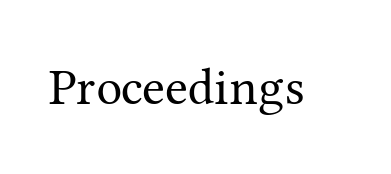
Q: Is the text bold? A: No.
Q: Is the text italic (slanted)? A: No, it is upright.
Q: Is the typeface a serif or a sans-serif typeface? A: Serif.
Q: Is the text underlined? A: No.
Q: Is the spacing between letters normal or unusually wide? A: Normal.
Q: Width (condensed, normal, or wide)? A: Normal.
Q: Stroke contrast? A: Medium.
Q: x-height? A: Medium.
Q: Monospaced? A: No.
